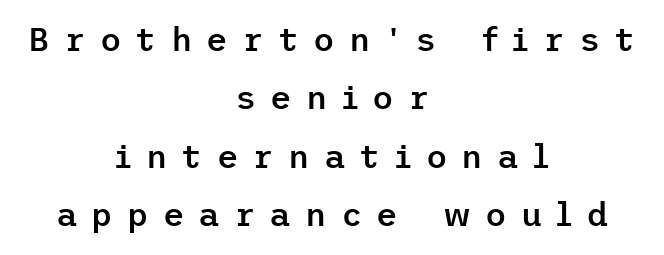
The image shows 33 px semibold sans-serif type, upright; set centered, line spacing 1.77x, unusually wide letter spacing (+0.43 em), not underlined; low stroke contrast and a medium x-height.
